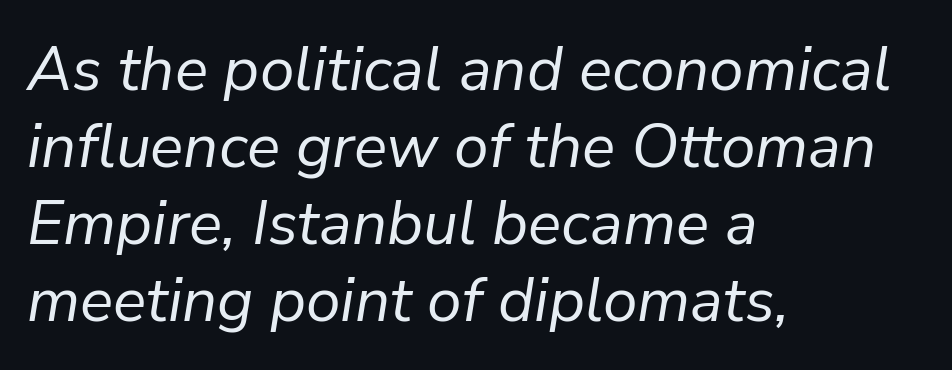
{"italic": "yes", "lean": "right", "slant_degrees": 9, "bold": "no", "weight": "regular", "width": "normal", "stroke_contrast": "low", "x_height": "medium", "monospaced": "no", "underline": "no", "align": "left", "line_spacing_ratio": 1.24, "letter_spacing": "normal", "letter_spacing_em": 0.0, "glyph_px": 62}
